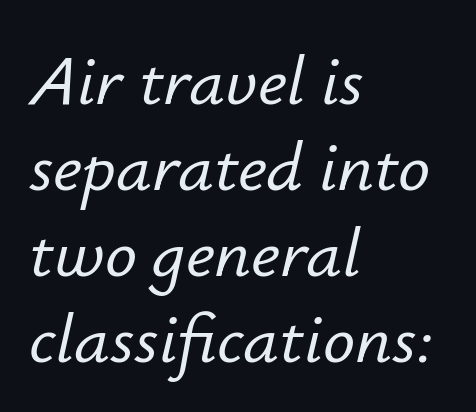
Q: Is the text italic (slanted)? A: Yes, it leans right by about 12 degrees.
Q: Is the text underlined? A: No.
Q: How is the paragraph aligned? A: Left-aligned.
Q: Is the spacing between letters normal or unusually wide? A: Normal.
Q: Width (condensed, normal, or wide)? A: Normal.
Q: Stroke contrast? A: Low.
Q: x-height? A: Small.
Q: Monospaced? A: No.
